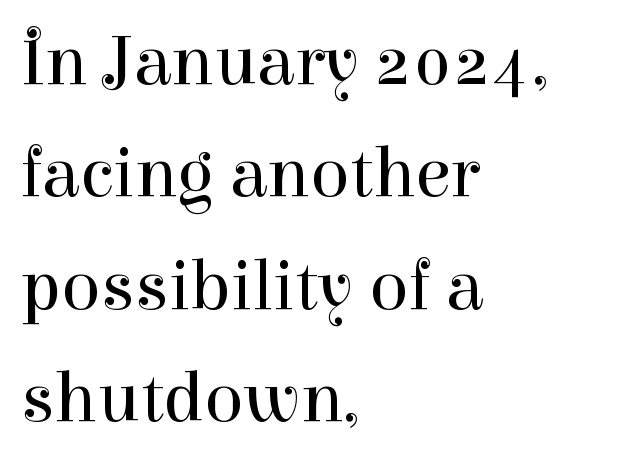
The image shows 72 px regular-weight serif type, upright; set left-aligned, normal line spacing (1.56x), normal letter spacing, not underlined; high stroke contrast and a medium x-height.
